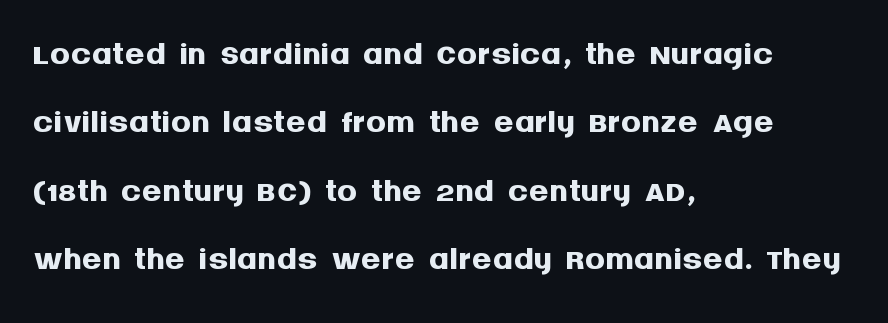
{"serif": "no", "italic": "no", "bold": "yes", "weight": "semibold", "width": "normal", "stroke_contrast": "medium", "x_height": "large", "monospaced": "no", "underline": "no", "align": "left", "line_spacing": "normal", "line_spacing_ratio": 1.37, "letter_spacing": "normal", "letter_spacing_em": 0.0, "glyph_px": 50}
